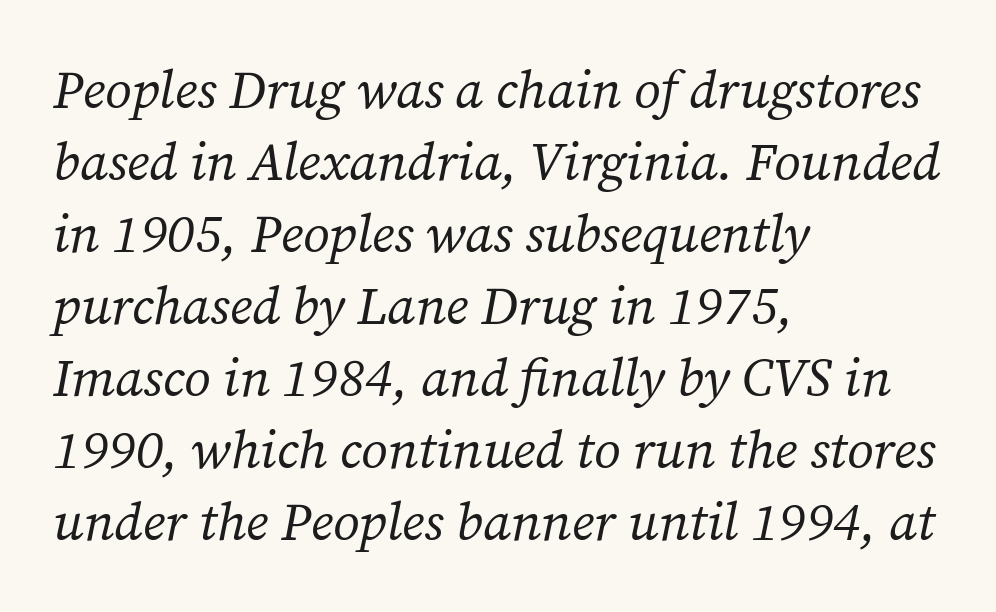
Spacing verdict: proportional, widths tailored to each character. Quick note: underline off. Baseline-to-baseline distance is the conventional proportion of letter height. These lines keep a tight, regular rhythm from letter to letter.
